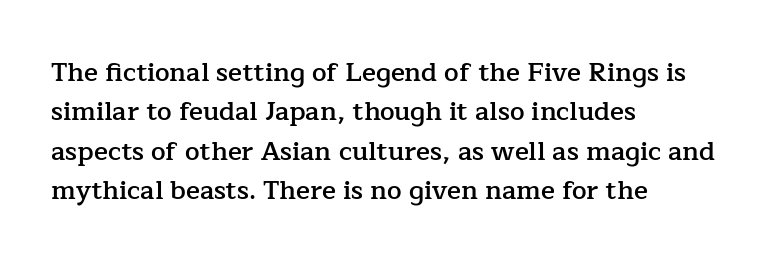
The image shows 26 px text type, upright; set left-aligned, normal line spacing (1.51x), normal letter spacing, not underlined.
